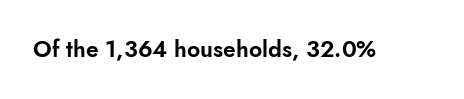
{"italic": "no", "underline": "no", "letter_spacing": "normal", "letter_spacing_em": 0.0, "glyph_px": 23}
